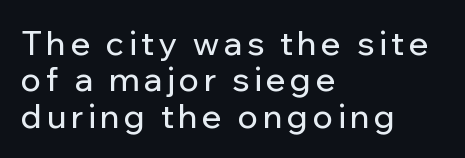
Glance below the letters and you will spot only blank space. Character widths vary here, with narrow letters taking less room than wide ones. Observe the absence of serifs on each vertical stroke in this sample. The typesetter chose a ragged-right arrangement here. The axis of the letterforms is exactly vertical. Tightly led — the rows are bunched.
